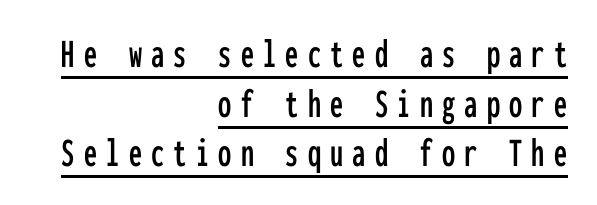
Q: Is the text italic (slanted)? A: No, it is upright.
Q: Is the typeface a serif or a sans-serif typeface? A: Sans-serif.
Q: Is the text underlined? A: Yes.
Q: How is the paragraph aligned? A: Right-aligned.
Q: Is the spacing between letters normal or unusually wide? A: Unusually wide.
Q: Width (condensed, normal, or wide)? A: Condensed.
Q: Stroke contrast? A: Low.
Q: x-height? A: Medium.
Q: Monospaced? A: Yes.
